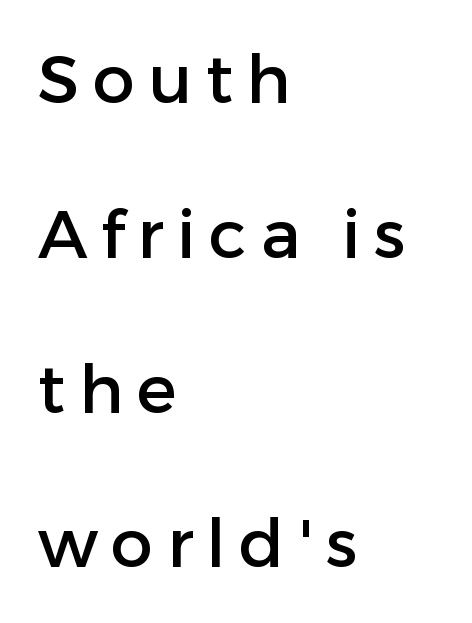
Q: Is the text italic (slanted)? A: No, it is upright.
Q: Is the typeface a serif or a sans-serif typeface? A: Sans-serif.
Q: Is the text underlined? A: No.
Q: How is the paragraph aligned? A: Left-aligned.
Q: Is the spacing between letters normal or unusually wide? A: Unusually wide.
Q: Is the spacing between lines tight, normal or loose? A: Loose.
Q: Width (condensed, normal, or wide)? A: Normal.
Q: Stroke contrast? A: Low.
Q: x-height? A: Medium.
Q: Monospaced? A: No.
